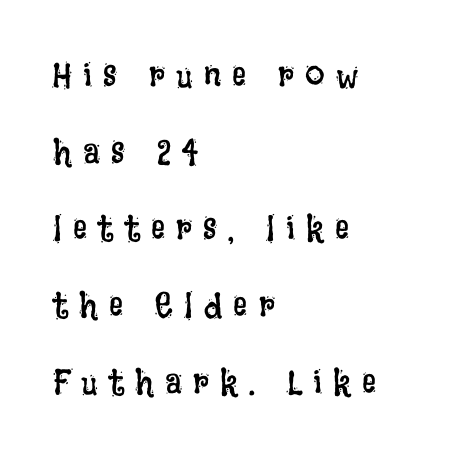
The image shows 35 px regular-weight, condensed type, upright; set left-aligned, loose line spacing (2.19x), unusually wide letter spacing (+0.32 em), not underlined; low stroke contrast and a large x-height.
